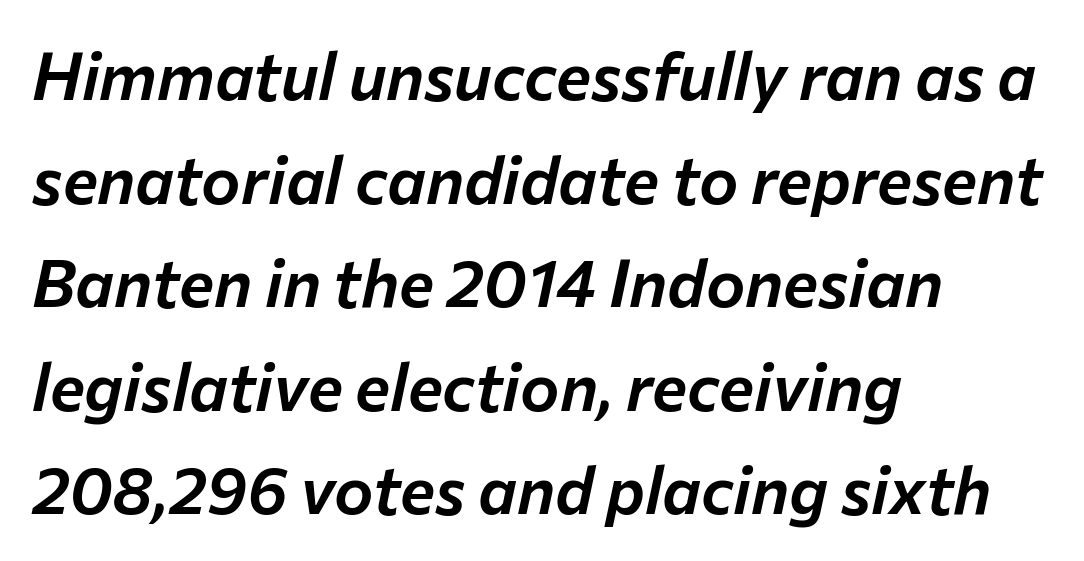
A typesetter would call this zero additional tracking. Style check: oblique. Horizontal alignment here is leftward, the default for most running prose. Vertically, the passage feels balanced, rows spaced as you'd expect. Just letters on the line, the space beneath them empty.
